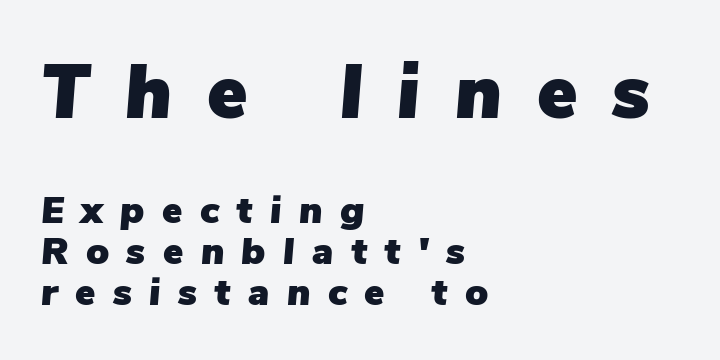
{"italic": "yes", "lean": "right", "slant_degrees": 5, "width": "normal", "stroke_contrast": "low", "x_height": "medium", "monospaced": "no", "underline": "no", "align": "left", "line_spacing": "tight", "line_spacing_ratio": 1.08, "letter_spacing": "wide", "letter_spacing_em": 0.46, "larger_block": "first", "size_ratio": 2.0, "glyph_px": 76}
